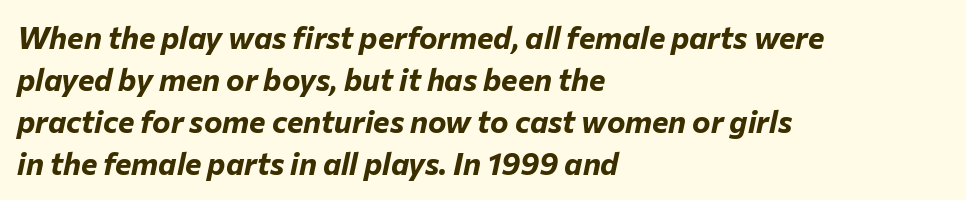
Q: Is the text bold? A: Yes.
Q: Is the text italic (slanted)? A: Yes, it leans right by about 12 degrees.
Q: Is the text underlined? A: No.
Q: How is the paragraph aligned? A: Left-aligned.
Q: Is the spacing between letters normal or unusually wide? A: Normal.
Q: Is the spacing between lines tight, normal or loose? A: Normal.
Q: Width (condensed, normal, or wide)? A: Normal.
Q: Stroke contrast? A: Low.
Q: x-height? A: Medium.
Q: Monospaced? A: No.
